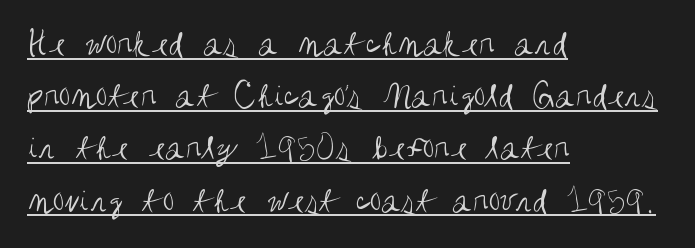
The image shows 37 px regular-weight, condensed sans-serif type; set left-aligned, normal line spacing (1.41x), normal letter spacing, underlined; medium stroke contrast and a large x-height.
